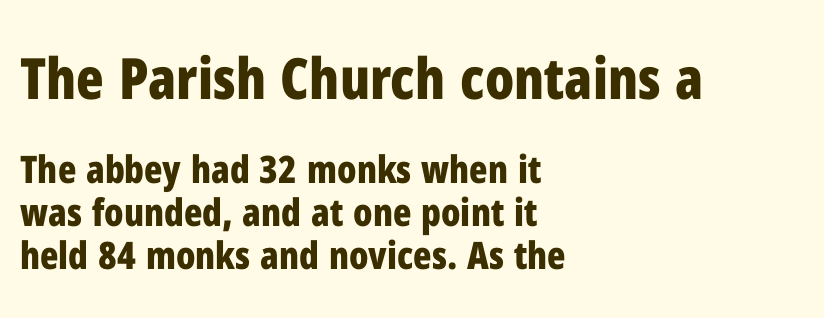
Is there any slant? The stems are plumb. The sample has been set heavy, in full bold. Which of the two is more prominent by size? The first, at the top. The rendering uses natural spacing where letterforms have individual widths.
